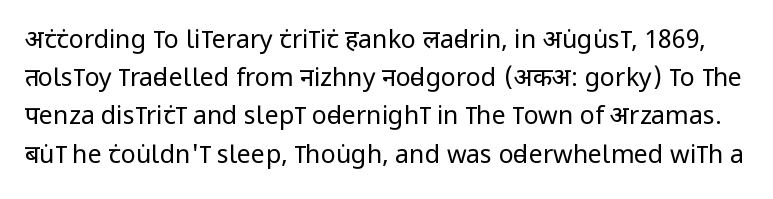
{"italic": "no", "bold": "no", "underline": "no", "line_spacing": "normal", "line_spacing_ratio": 1.53, "letter_spacing": "normal", "letter_spacing_em": 0.0, "glyph_px": 25}
